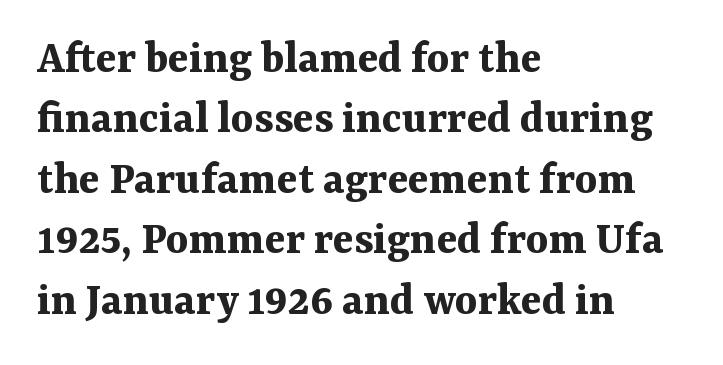
{"serif": "yes", "italic": "no", "bold": "yes", "weight": "bold", "width": "normal", "stroke_contrast": "medium", "x_height": "medium", "monospaced": "no", "underline": "no", "align": "left", "line_spacing": "normal", "line_spacing_ratio": 1.26, "letter_spacing": "normal", "letter_spacing_em": 0.0, "glyph_px": 48}
